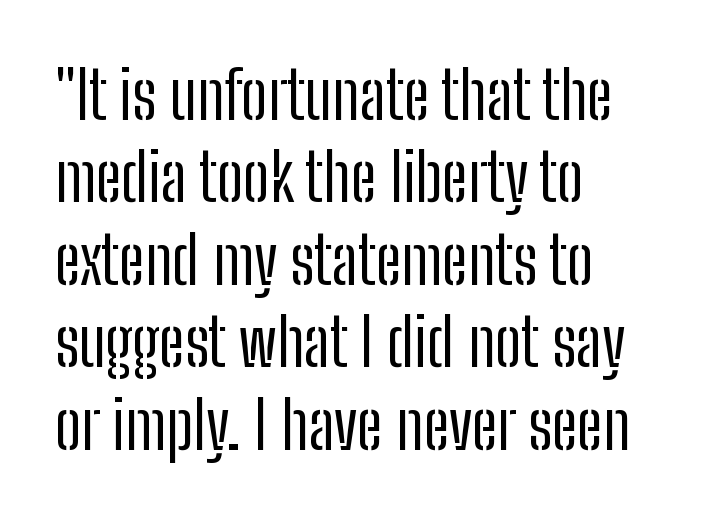
The image shows 66 px regular-weight, condensed sans-serif type, upright; set left-aligned, normal line spacing (1.25x), normal letter spacing, not underlined; low stroke contrast and a medium x-height.
